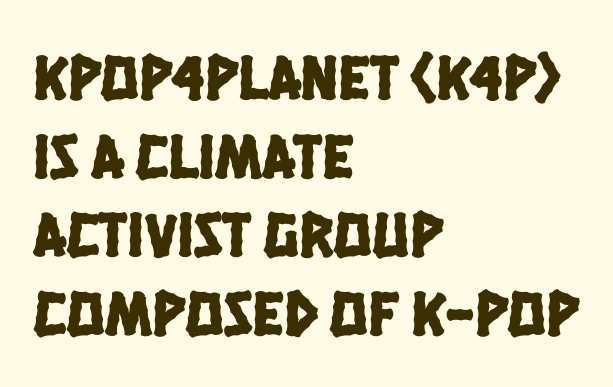
Q: Is the typeface a serif or a sans-serif typeface? A: Sans-serif.
Q: Is the text underlined? A: No.
Q: How is the paragraph aligned? A: Left-aligned.
Q: Is the spacing between letters normal or unusually wide? A: Normal.
Q: Width (condensed, normal, or wide)? A: Condensed.
Q: Stroke contrast? A: Low.
Q: x-height? A: Large.
Q: Monospaced? A: No.
